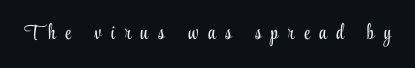
Each row of text sits above clean, open space. Characters follow at a spacing far wider than the type designer built in. The letters look calm and open, with moderate or lighter stems.
